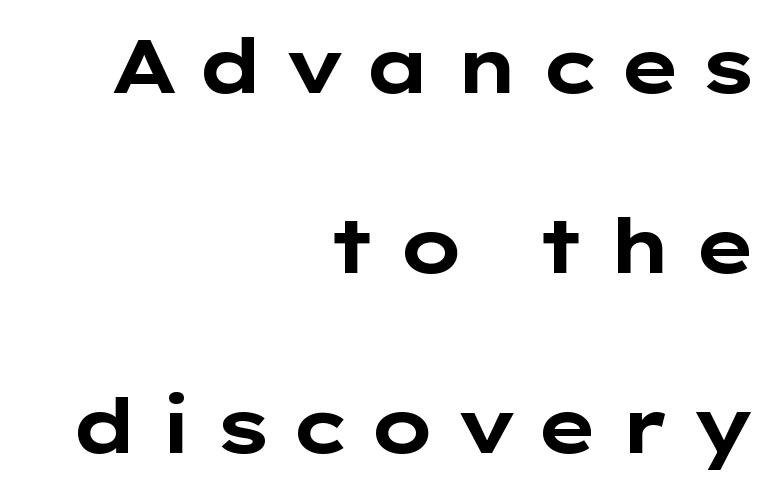
Q: Is the text bold? A: Yes.
Q: Is the text italic (slanted)? A: No, it is upright.
Q: Is the typeface a serif or a sans-serif typeface? A: Sans-serif.
Q: Is the text underlined? A: No.
Q: How is the paragraph aligned? A: Right-aligned.
Q: Is the spacing between letters normal or unusually wide? A: Unusually wide.
Q: Is the spacing between lines tight, normal or loose? A: Loose.
Q: Width (condensed, normal, or wide)? A: Wide.
Q: Stroke contrast? A: Low.
Q: x-height? A: Medium.
Q: Monospaced? A: No.
